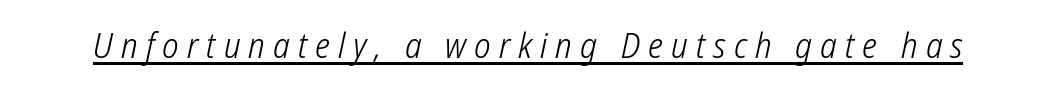
Q: Is the text bold? A: No.
Q: Is the typeface a serif or a sans-serif typeface? A: Sans-serif.
Q: Is the text underlined? A: Yes.
Q: Is the spacing between letters normal or unusually wide? A: Unusually wide.
Q: Width (condensed, normal, or wide)? A: Condensed.
Q: Stroke contrast? A: Low.
Q: x-height? A: Medium.
Q: Monospaced? A: No.
